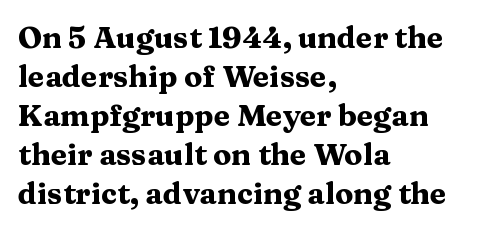
{"serif": "yes", "italic": "no", "bold": "yes", "weight": "heavy", "width": "wide", "stroke_contrast": "medium", "x_height": "medium", "monospaced": "no", "underline": "no", "align": "left", "line_spacing": "normal", "line_spacing_ratio": 1.3, "letter_spacing": "normal", "letter_spacing_em": 0.0, "glyph_px": 30}
